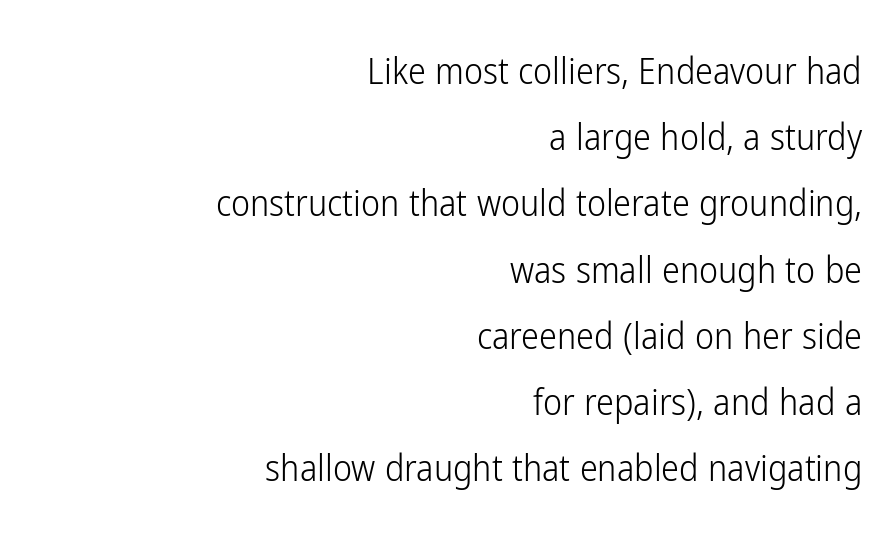
Quick note: not italic, upright. The passage shown has conventional tracking throughout. The compositor pushed each line to the right boundary. Weight: regular or lighter. Classification — sans serif. Think of a printed novel: that variable character pitch is what you see here.
